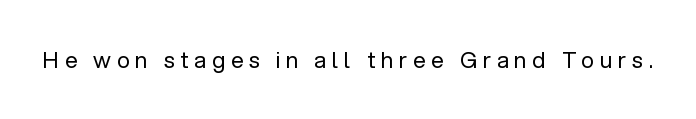
{"italic": "no", "bold": "no", "underline": "no", "letter_spacing": "wide", "letter_spacing_em": 0.27, "glyph_px": 22}
